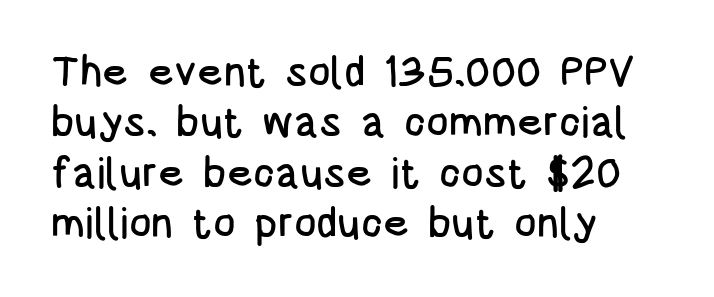
The image shows 42 px condensed sans-serif type, upright; set left-aligned, line spacing 1.2x, normal letter spacing, not underlined; low stroke contrast and a large x-height.
